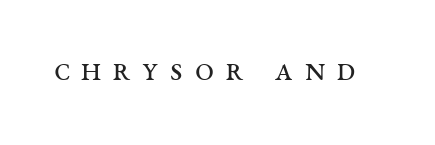
The image shows 34 px regular-weight, wide serif type, upright; set unusually wide letter spacing (+0.33 em), not underlined; medium stroke contrast and a large x-height.
